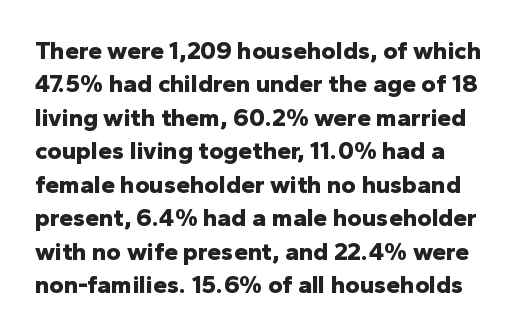
These lines carry a lot of weight — the face is fully bold. Lines of text with bare space underneath. Does the lettering tilt? It doesn't — this is upright. The rendering uses a moderate line-height, typical for paragraphs. Characters follow at the spacing the type designer built in.
